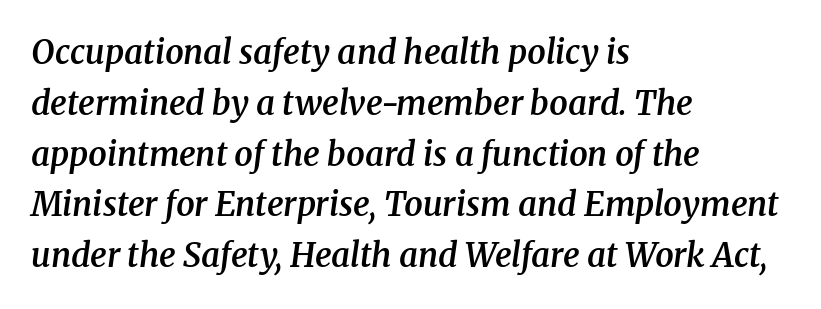
As a designer I'd log this as weight 600, semibold. Spacing verdict: proportional, widths tailored to each character. The face used here is seriffed, in the tradition of book romans. How are the letters spaced? Ordinarily, with no added tracking.
